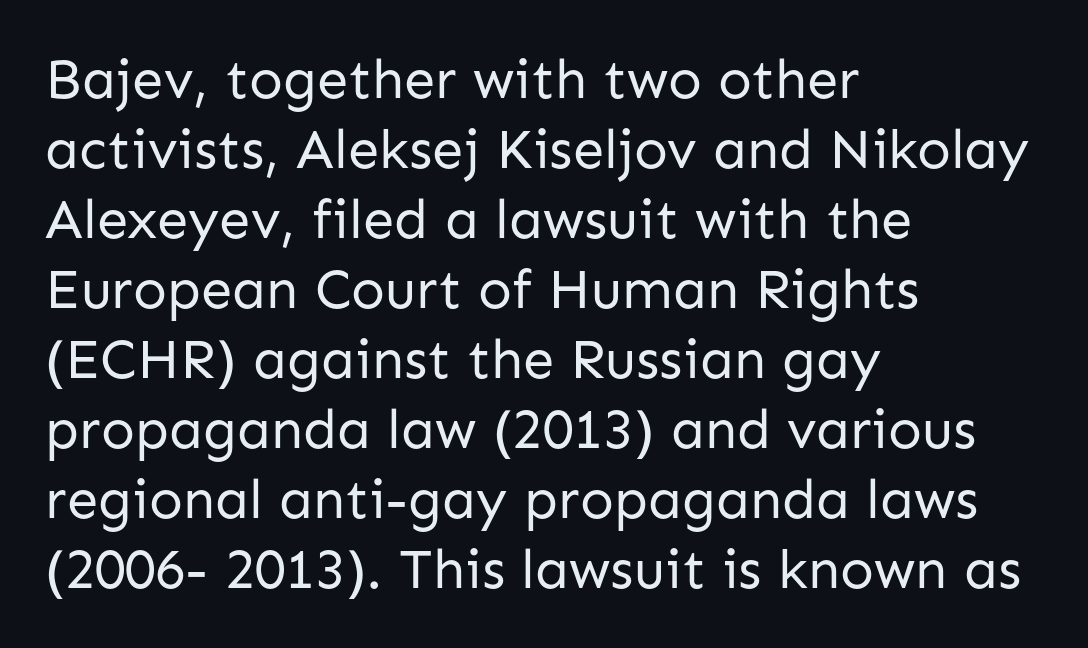
{"serif": "no", "italic": "no", "bold": "no", "weight": "regular", "width": "normal", "stroke_contrast": "low", "x_height": "medium", "monospaced": "no", "underline": "no", "align": "left", "line_spacing": "normal", "line_spacing_ratio": 1.25, "letter_spacing": "normal", "letter_spacing_em": 0.0, "glyph_px": 56}
